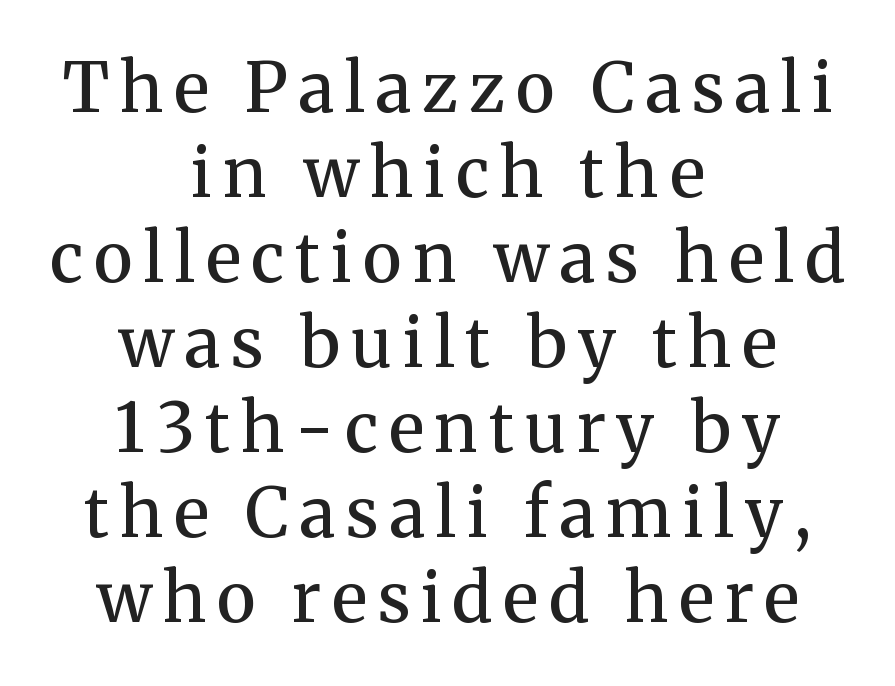
In CSS terms this would be text-align: center. Is this a fixed-width face? No — the glyphs have proportional, varying widths. This rendering features lettering with no underline. These lines were composed using upright roman letters. Caption: semibold face, moderately heavy strokes. Line spacing here is normal.
